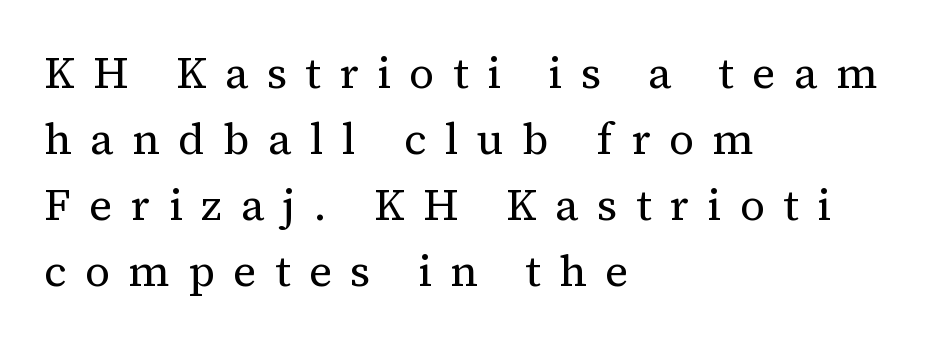
The image shows 44 px regular-weight serif type, upright; set left-aligned, normal line spacing (1.5x), unusually wide letter spacing (+0.42 em), not underlined; medium stroke contrast and a medium x-height.
